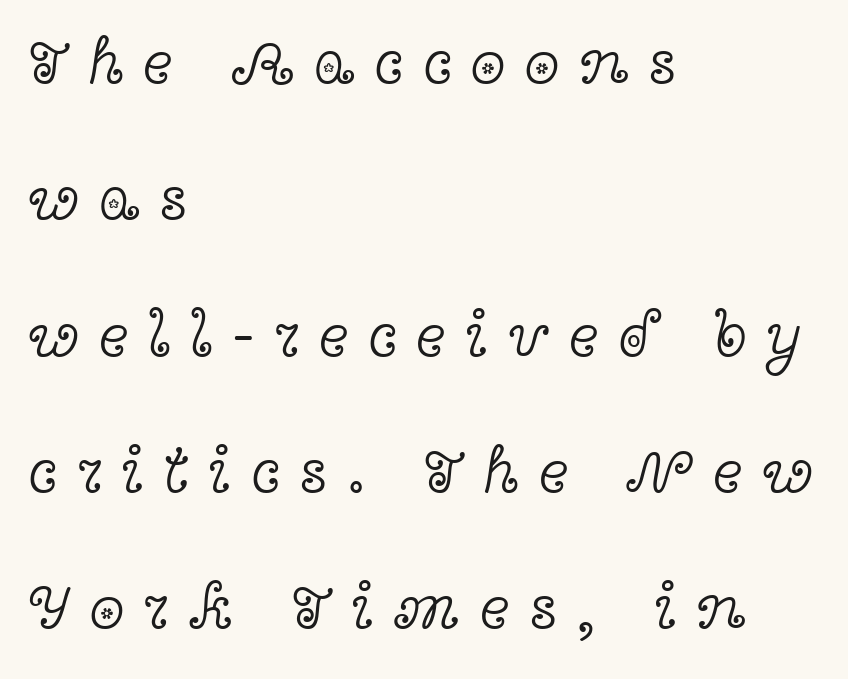
The image shows 64 px light, wide serif type, upright; set left-aligned, loose line spacing (2.13x), unusually wide letter spacing (+0.3 em), not underlined; a medium x-height.
